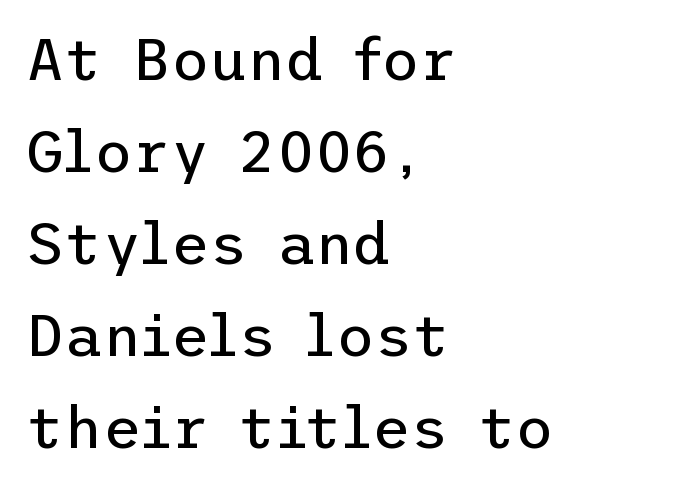
The image shows 59 px regular-weight sans-serif type, upright; set left-aligned, normal line spacing (1.56x), normal letter spacing, not underlined; low stroke contrast and a medium x-height.
